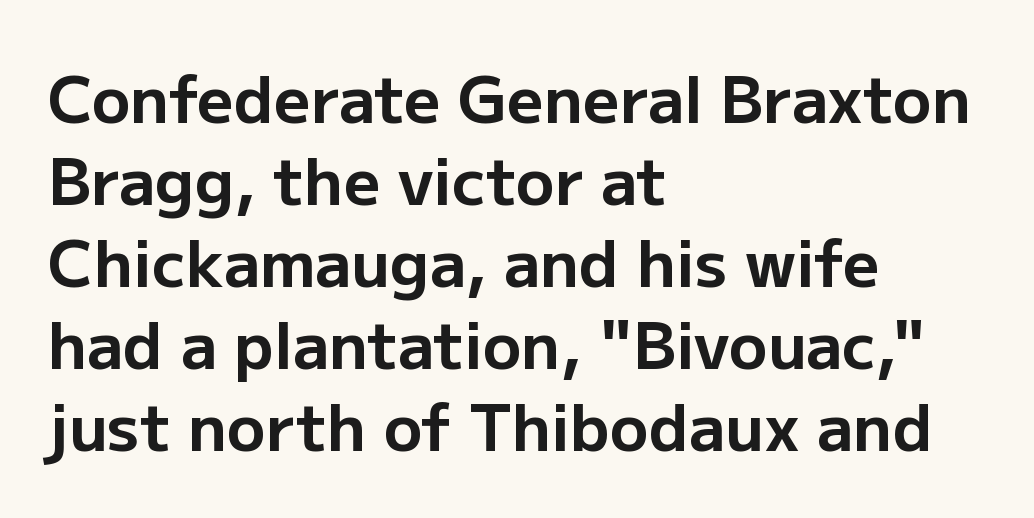
{"serif": "no", "italic": "no", "bold": "yes", "weight": "bold", "width": "normal", "stroke_contrast": "low", "x_height": "medium", "monospaced": "no", "underline": "no", "align": "left", "line_spacing": "normal", "line_spacing_ratio": 1.28, "letter_spacing": "normal", "letter_spacing_em": 0.0, "glyph_px": 64}
